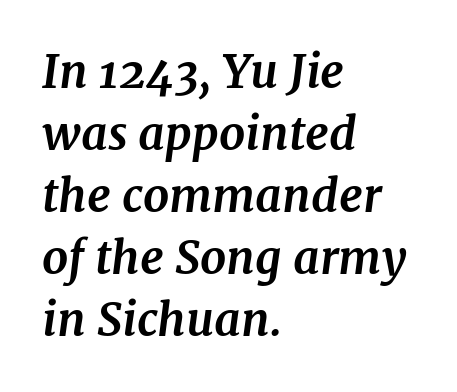
Q: Is the text bold? A: Yes.
Q: Is the text italic (slanted)? A: Yes, it leans right by about 7 degrees.
Q: Is the typeface a serif or a sans-serif typeface? A: Serif.
Q: Is the text underlined? A: No.
Q: How is the paragraph aligned? A: Left-aligned.
Q: Is the spacing between letters normal or unusually wide? A: Normal.
Q: Is the spacing between lines tight, normal or loose? A: Normal.
Q: Width (condensed, normal, or wide)? A: Normal.
Q: Stroke contrast? A: Medium.
Q: x-height? A: Medium.
Q: Monospaced? A: No.
